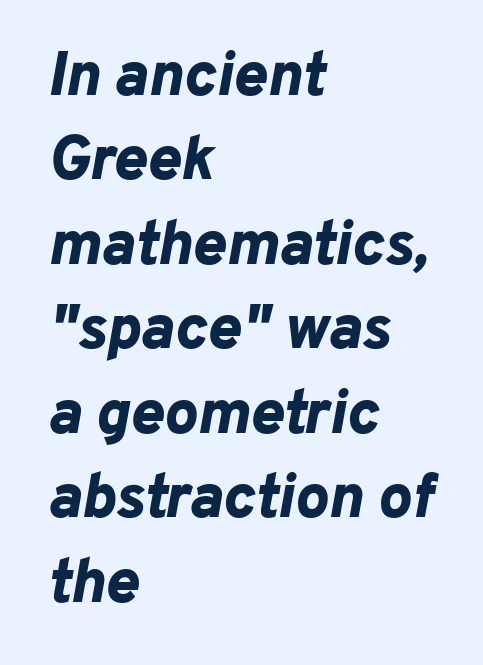
{"italic": "yes", "lean": "right", "slant_degrees": 10, "bold": "yes", "weight": "bold", "width": "normal", "stroke_contrast": "low", "x_height": "medium", "monospaced": "no", "underline": "no", "align": "left", "line_spacing": "normal", "line_spacing_ratio": 1.34, "letter_spacing": "normal", "letter_spacing_em": 0.0, "glyph_px": 63}
